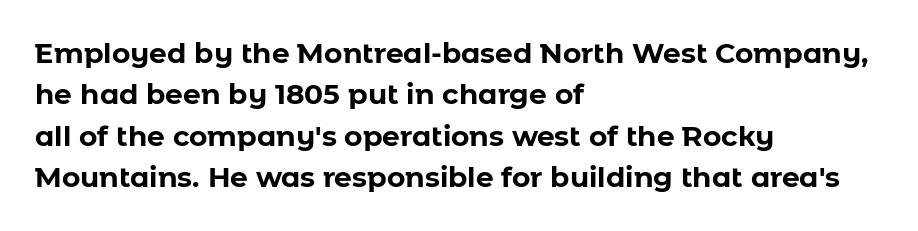
The rendering uses natural spacing where letterforms have individual widths. The leading is moderate, giving the passage an even texture. Does extra space separate the letters? No, they use regular spacing. The letters carry no serifs — their stems end cleanly without finishing strokes. Casual observation: everything's shoved over to the left. Tall strokes in this sample are plumb rather than angled.
